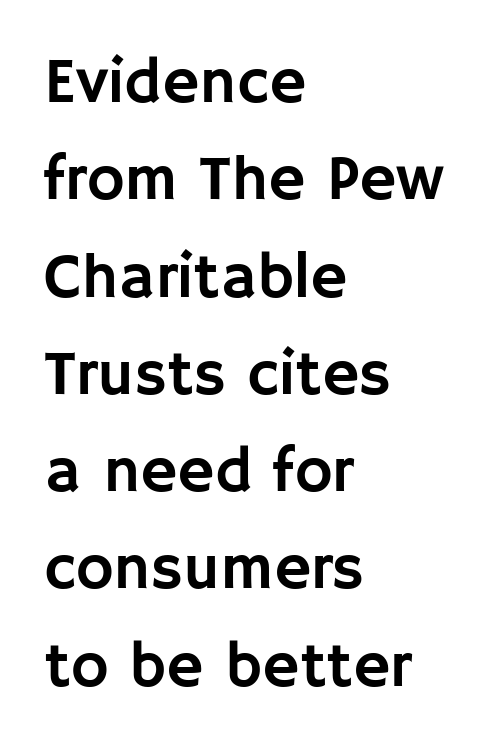
The image shows 64 px sans-serif type, upright; set left-aligned, normal line spacing (1.52x), normal letter spacing, not underlined; low stroke contrast and a large x-height.
